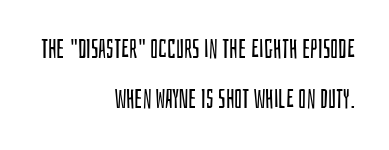
Q: Is the text bold? A: No.
Q: Is the text italic (slanted)? A: No, it is upright.
Q: Is the text underlined? A: No.
Q: How is the paragraph aligned? A: Right-aligned.
Q: Is the spacing between letters normal or unusually wide? A: Normal.
Q: Is the spacing between lines tight, normal or loose? A: Loose.
